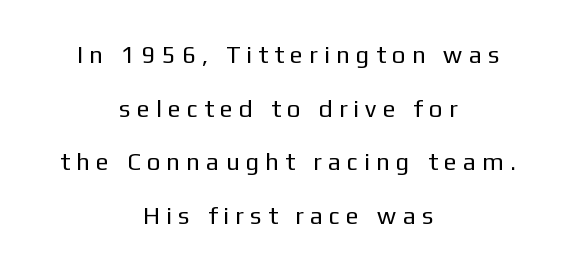
Q: Is the text bold? A: No.
Q: Is the text italic (slanted)? A: No, it is upright.
Q: Is the text underlined? A: No.
Q: How is the paragraph aligned? A: Centered.
Q: Is the spacing between letters normal or unusually wide? A: Unusually wide.
Q: Is the spacing between lines tight, normal or loose? A: Loose.
